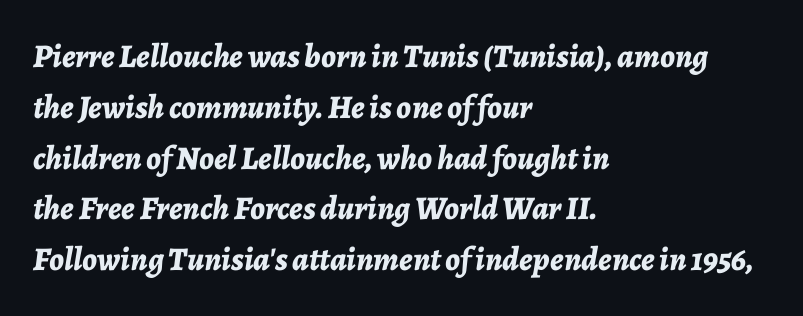
{"italic": "yes", "lean": "right", "slant_degrees": 7, "bold": "yes", "weight": "bold", "width": "normal", "stroke_contrast": "low", "x_height": "medium", "monospaced": "no", "underline": "no", "align": "left", "line_spacing": "normal", "line_spacing_ratio": 1.54, "letter_spacing": "normal", "letter_spacing_em": 0.0, "glyph_px": 33}
